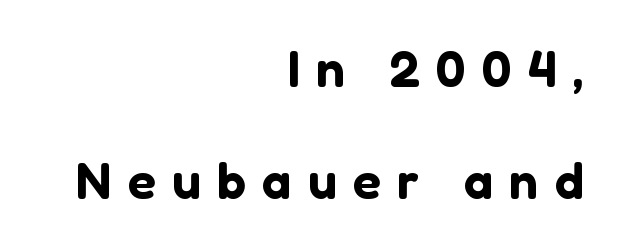
The image shows 52 px sans-serif type, upright; set right-aligned, loose line spacing (2.16x), unusually wide letter spacing (+0.31 em), not underlined; low stroke contrast and a medium x-height.
